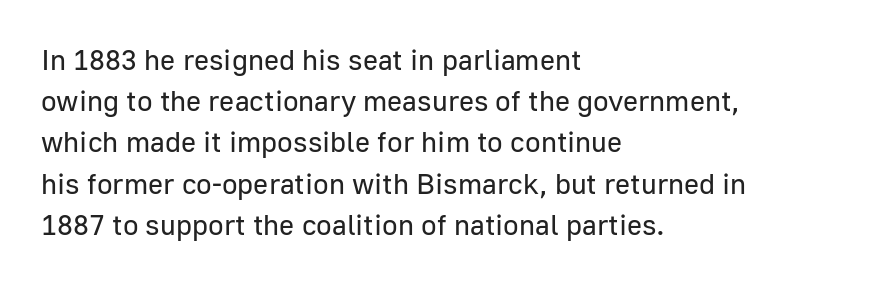
{"serif": "no", "italic": "no", "bold": "no", "weight": "regular", "width": "normal", "stroke_contrast": "low", "x_height": "medium", "monospaced": "no", "underline": "no", "align": "left", "line_spacing": "normal", "line_spacing_ratio": 1.42, "letter_spacing": "normal", "letter_spacing_em": 0.0, "glyph_px": 29}
